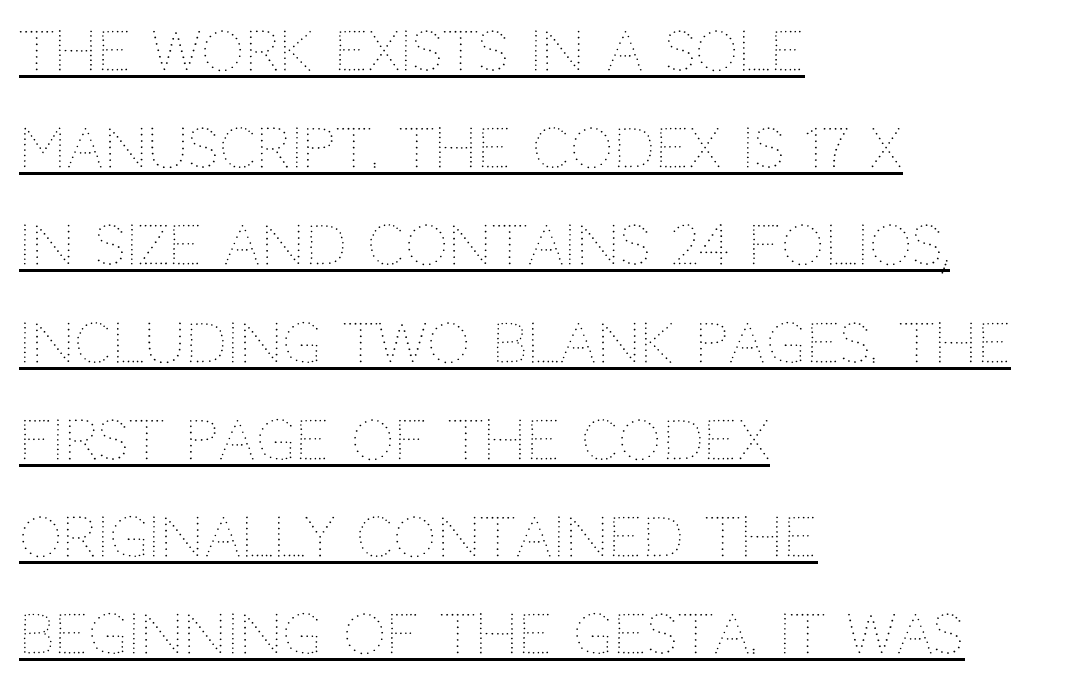
Posture: upright roman. Notice how the passage keeps a crisp vertical edge on the left only. This rendering features underlined lettering. Nothing unusual about the tracking: characters are spaced as the font intends. A quiet, ordinary-to-light weight characterises the typeface. The rendering uses natural spacing where letterforms have individual widths.
